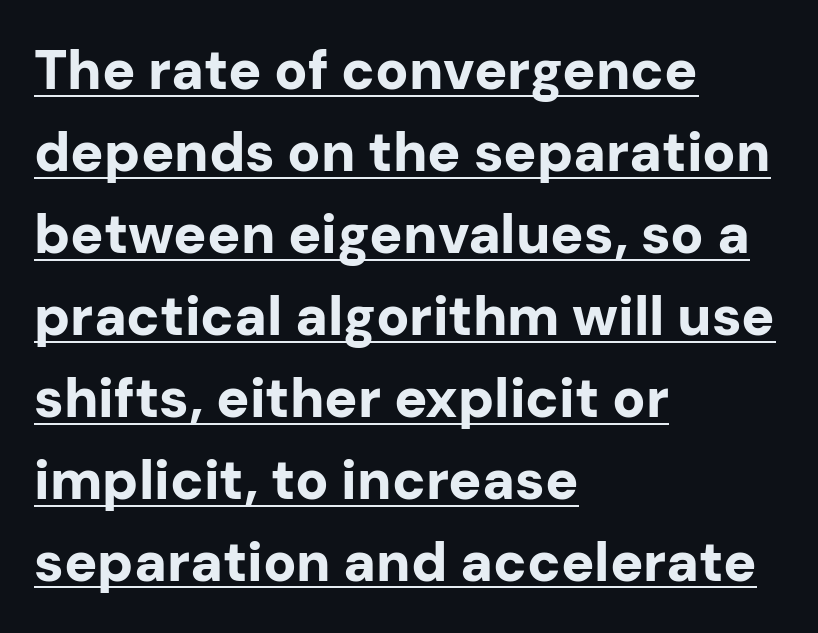
Honestly, the underline is the first thing you notice here. Designer's note — italics off, roman on. Does extra space separate the letters? No, they use regular spacing. The sample has been set heavy, in full bold.
